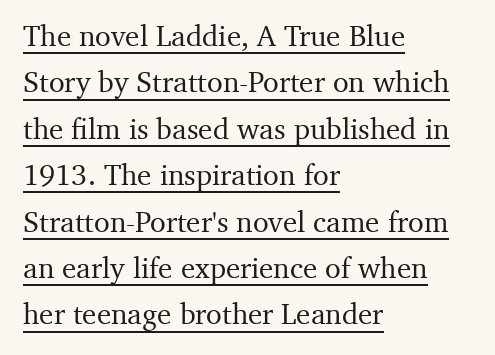
Q: Is the text italic (slanted)? A: No, it is upright.
Q: Is the typeface a serif or a sans-serif typeface? A: Serif.
Q: Is the text underlined? A: Yes.
Q: How is the paragraph aligned? A: Left-aligned.
Q: Is the spacing between letters normal or unusually wide? A: Normal.
Q: Is the spacing between lines tight, normal or loose? A: Normal.
Q: Width (condensed, normal, or wide)? A: Normal.
Q: Stroke contrast? A: Medium.
Q: x-height? A: Medium.
Q: Monospaced? A: No.
